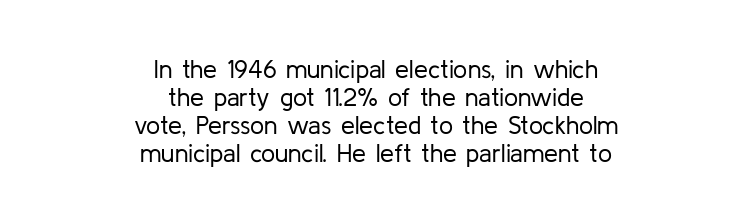
Q: Is the text bold? A: No.
Q: Is the text italic (slanted)? A: No, it is upright.
Q: Is the text underlined? A: No.
Q: How is the paragraph aligned? A: Centered.
Q: Is the spacing between letters normal or unusually wide? A: Normal.
Q: Is the spacing between lines tight, normal or loose? A: Tight.
